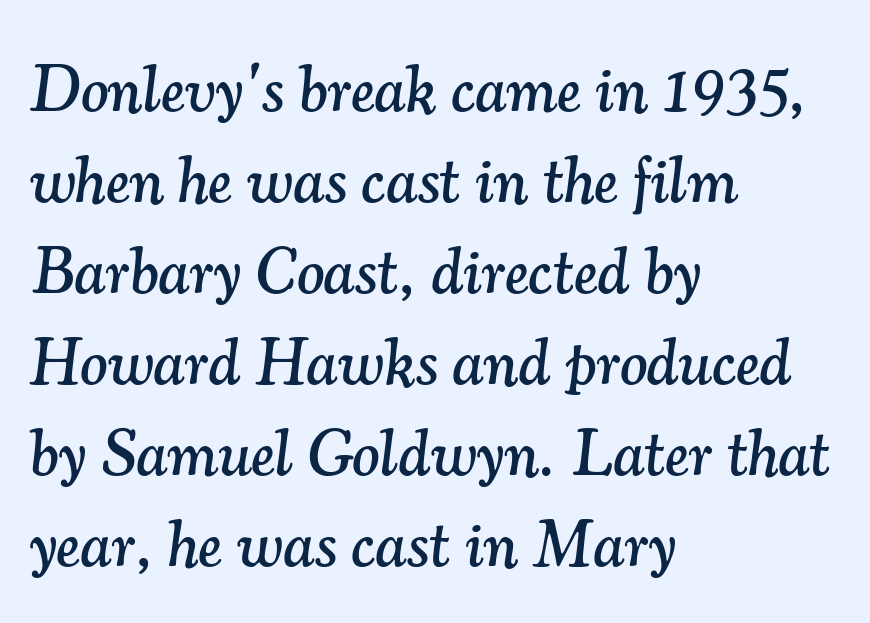
{"serif": "yes", "italic": "yes", "lean": "right", "slant_degrees": 7, "width": "normal", "stroke_contrast": "medium", "x_height": "small", "monospaced": "no", "underline": "no", "align": "left", "line_spacing": "normal", "line_spacing_ratio": 1.4, "letter_spacing": "normal", "letter_spacing_em": 0.0, "glyph_px": 65}
